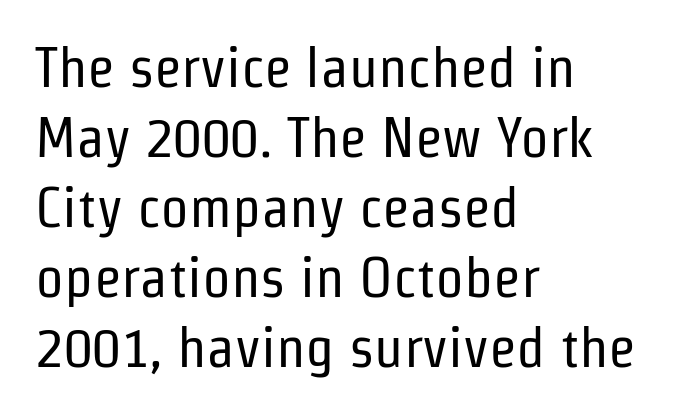
Q: Is the text bold? A: No.
Q: Is the text italic (slanted)? A: No, it is upright.
Q: Is the typeface a serif or a sans-serif typeface? A: Sans-serif.
Q: Is the text underlined? A: No.
Q: How is the paragraph aligned? A: Left-aligned.
Q: Is the spacing between letters normal or unusually wide? A: Normal.
Q: Width (condensed, normal, or wide)? A: Condensed.
Q: Stroke contrast? A: Low.
Q: x-height? A: Medium.
Q: Monospaced? A: No.
